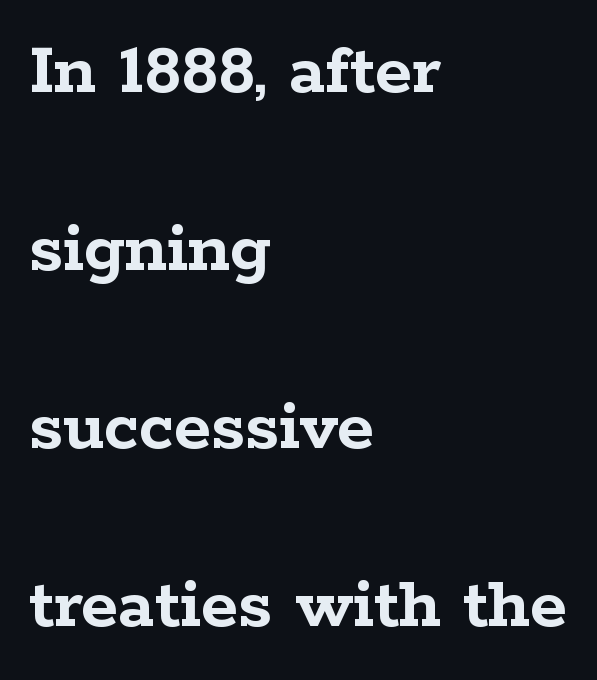
{"serif": "yes", "italic": "no", "bold": "yes", "weight": "semibold", "width": "wide", "stroke_contrast": "low", "x_height": "medium", "monospaced": "no", "underline": "no", "align": "left", "line_spacing": "loose", "line_spacing_ratio": 2.34, "letter_spacing": "normal", "letter_spacing_em": 0.0, "glyph_px": 76}
